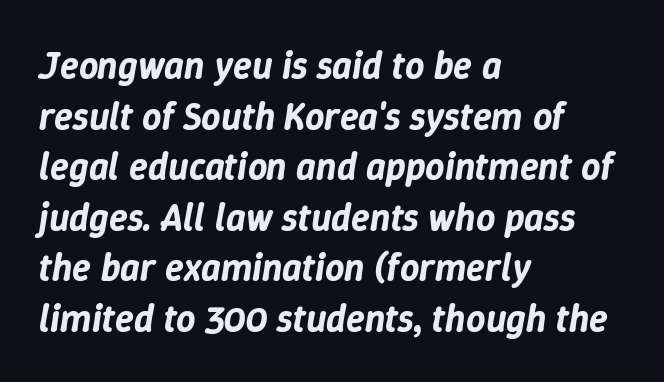
The image shows 38 px text type, italic (leaning right); set left-aligned, normal line spacing (1.33x), normal letter spacing, not underlined; low stroke contrast and a medium x-height.
